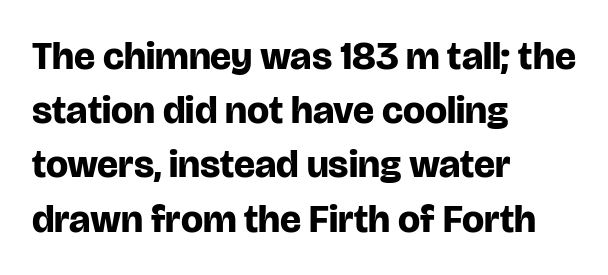
The setting favours the left margin, as ordinary paragraphs usually do. As a designer I'd log this as weight 700, bold. Serif or sans? Sans — the stroke terminals are bare. Spacing between characters is what you'd get straight out of the box.
